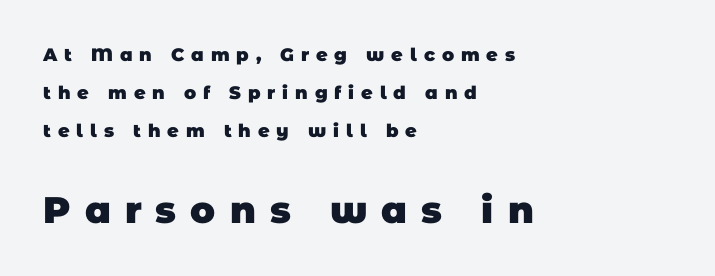
Q: Is the text bold? A: Yes.
Q: Is the typeface a serif or a sans-serif typeface? A: Sans-serif.
Q: Is the text underlined? A: No.
Q: How is the paragraph aligned? A: Left-aligned.
Q: Is the spacing between letters normal or unusually wide? A: Unusually wide.
Q: Is the spacing between lines tight, normal or loose? A: Loose.
Q: Which block of text is set in a larger size, the first (top) or the second (bottom)? A: The second (bottom) one.
Q: Width (condensed, normal, or wide)? A: Normal.
Q: Stroke contrast? A: Low.
Q: x-height? A: Large.
Q: Monospaced? A: No.
